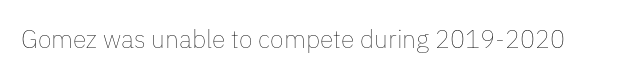
Q: Is the text bold? A: No.
Q: Is the text italic (slanted)? A: No, it is upright.
Q: Is the text underlined? A: No.
Q: Is the spacing between letters normal or unusually wide? A: Normal.
